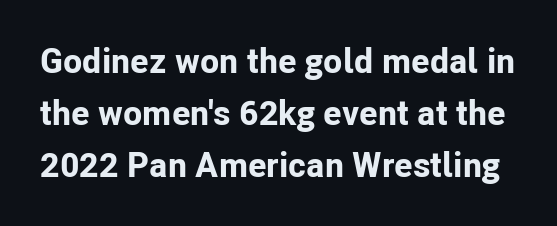
The image shows 35 px bold sans-serif type, upright; set normal line spacing (1.48x), normal letter spacing, not underlined; low stroke contrast and a medium x-height.
